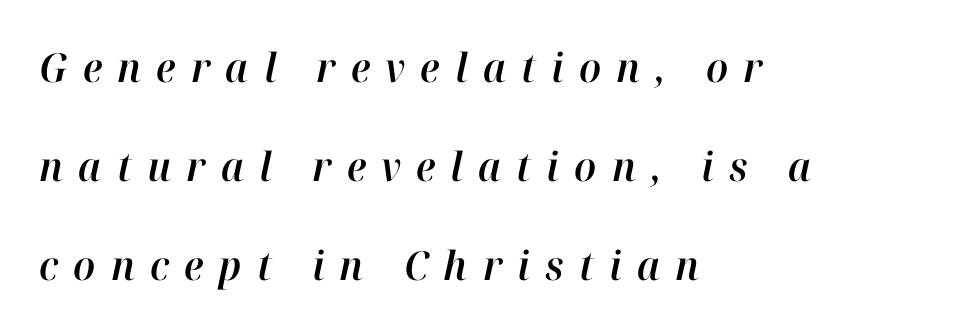
Typeset ragged right — the left edge is the straight one. Notice how the stems are inclined rather than vertical — that's the hallmark of italics. A typesetter would call this proportional, since set widths differ per character. Students, note that the glyphs here are deliberately spaced far apart. If you measured baseline to baseline, you'd find a long distance.
